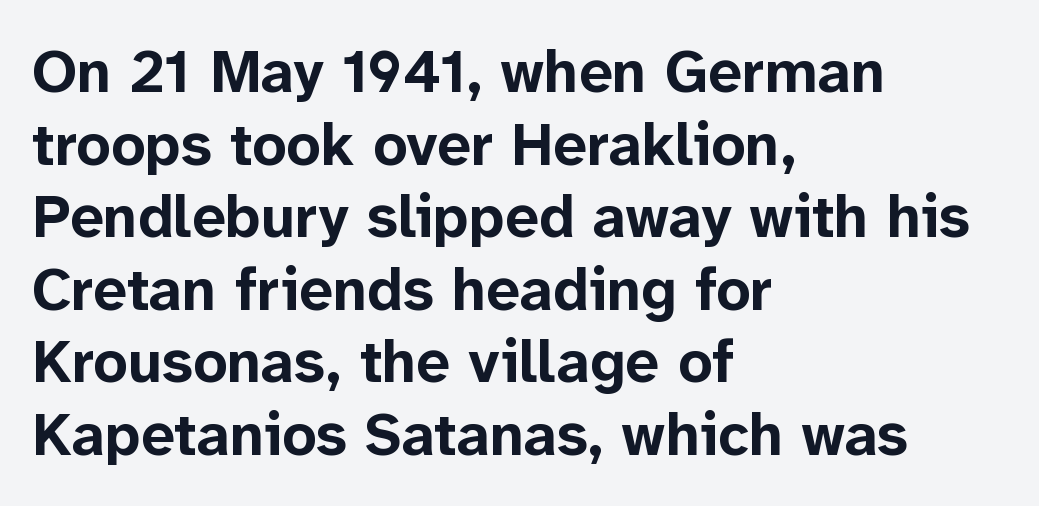
{"serif": "no", "italic": "no", "bold": "yes", "weight": "bold", "width": "normal", "stroke_contrast": "low", "x_height": "medium", "monospaced": "no", "underline": "no", "align": "left", "line_spacing_ratio": 1.21, "letter_spacing": "normal", "letter_spacing_em": 0.0, "glyph_px": 60}
